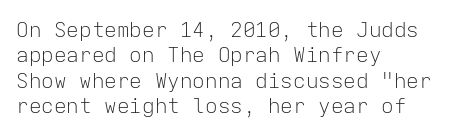
Q: Is the text bold? A: No.
Q: Is the text italic (slanted)? A: No, it is upright.
Q: Is the text underlined? A: No.
Q: How is the paragraph aligned? A: Left-aligned.
Q: Is the spacing between letters normal or unusually wide? A: Normal.
